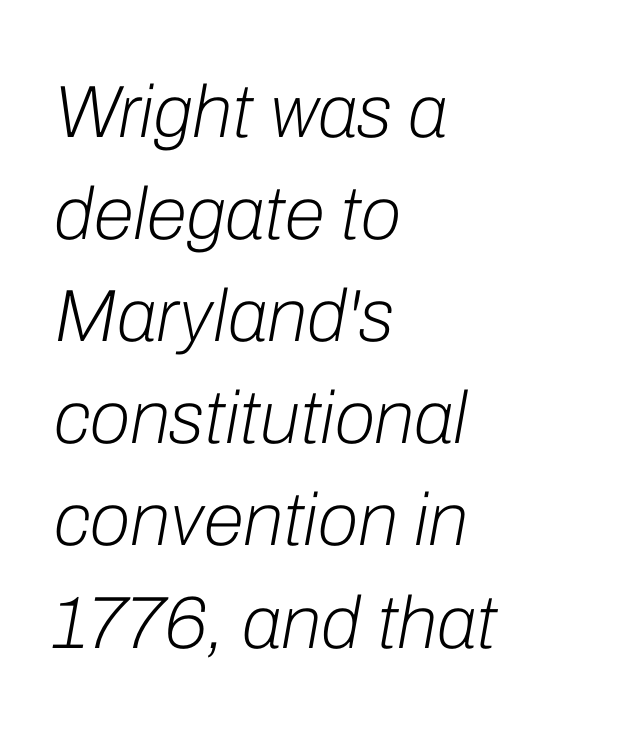
The image shows 74 px light type, italic (leaning right); set left-aligned, normal line spacing (1.38x), normal letter spacing, not underlined; low stroke contrast and a medium x-height.
